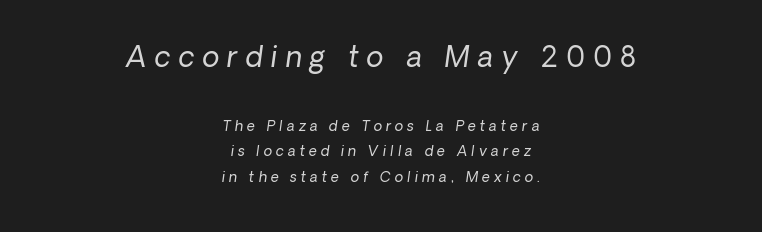
In CSS terms this would be text-align: center. Nobody drew a line under any word here. Stroke mass is kept to a normal reading level or below. The rendering uses natural spacing where letterforms have individual widths. The letters are spread apart with noticeably loose tracking. Is the lower block the larger one? No — the upper block carries the bigger type.
